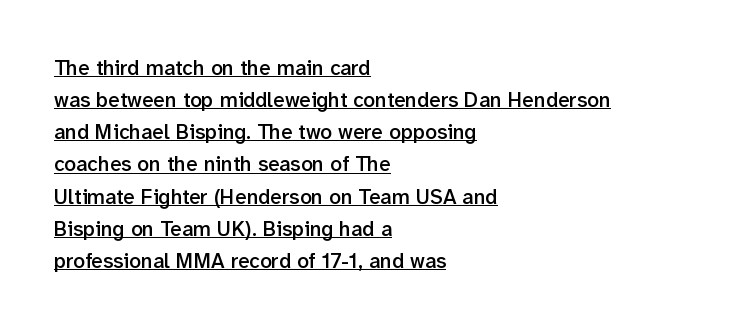
Q: Is the text bold? A: Semi-bold.
Q: Is the text italic (slanted)? A: No, it is upright.
Q: Is the text underlined? A: Yes.
Q: How is the paragraph aligned? A: Left-aligned.
Q: Is the spacing between letters normal or unusually wide? A: Normal.
Q: Is the spacing between lines tight, normal or loose? A: Normal.
